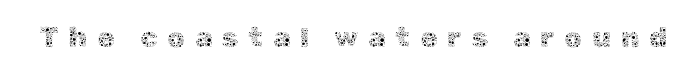
You could not count columns in this text — the font is proportionally spaced. Check under the words: just untouched page. Compared with typical body copy, the letter spacing here is much looser. Unlike italic type, these characters show no tilt at all. Weight class: somewhere from thin through regular.
